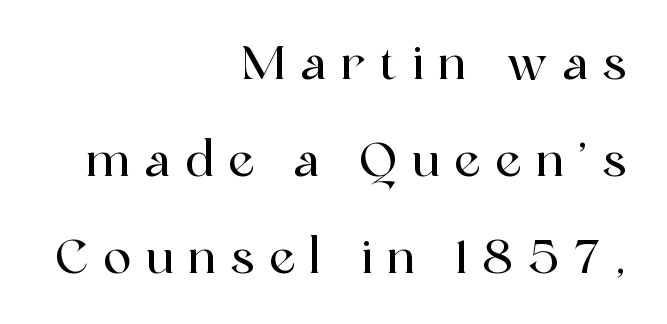
Q: Is the text italic (slanted)? A: No, it is upright.
Q: Is the typeface a serif or a sans-serif typeface? A: Serif.
Q: Is the text underlined? A: No.
Q: How is the paragraph aligned? A: Right-aligned.
Q: Is the spacing between letters normal or unusually wide? A: Unusually wide.
Q: Is the spacing between lines tight, normal or loose? A: Loose.
Q: Width (condensed, normal, or wide)? A: Normal.
Q: x-height? A: Medium.
Q: Monospaced? A: No.
